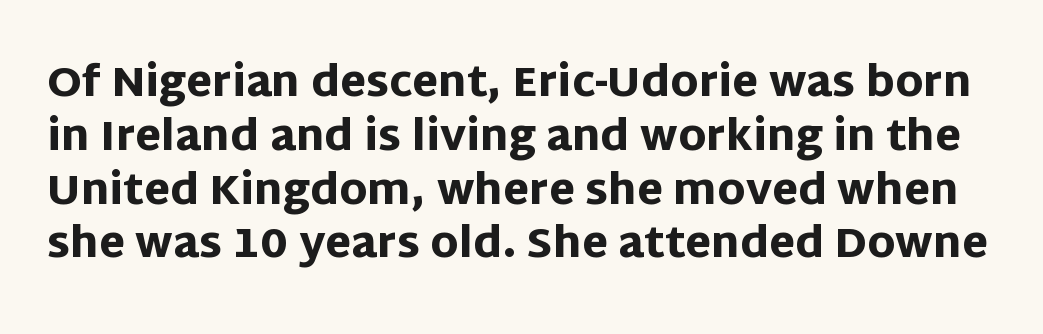
The image shows 42 px heavy sans-serif type, upright; set normal line spacing (1.28x), normal letter spacing, not underlined; low stroke contrast and a large x-height.
